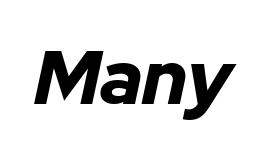
Q: Is the text bold? A: Yes.
Q: Is the text italic (slanted)? A: Yes, it leans right by about 12 degrees.
Q: Is the text underlined? A: No.
Q: Is the spacing between letters normal or unusually wide? A: Normal.
Q: Width (condensed, normal, or wide)? A: Normal.
Q: Stroke contrast? A: Low.
Q: x-height? A: Medium.
Q: Monospaced? A: No.
